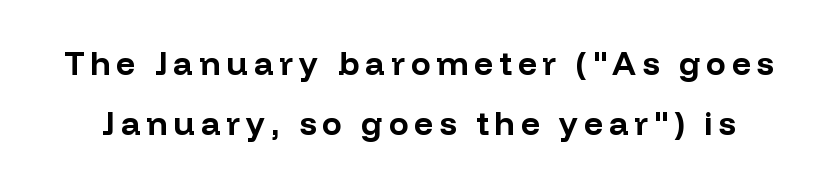
The image shows 33 px bold sans-serif type, upright; set line spacing 1.81x, not underlined; low stroke contrast and a medium x-height.
